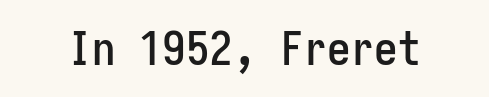
Nope, not italic — everything's standing straight. There is no visible air inserted between adjacent glyphs. Observe the absence of serifs on each vertical stroke in this sample. Clear beneath every line of the passage.
